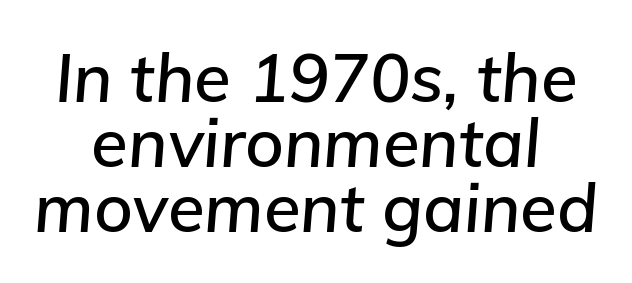
The image shows 67 px text type, italic (leaning right); set centered, tight line spacing (0.97x), normal letter spacing, not underlined; low stroke contrast and a medium x-height.
